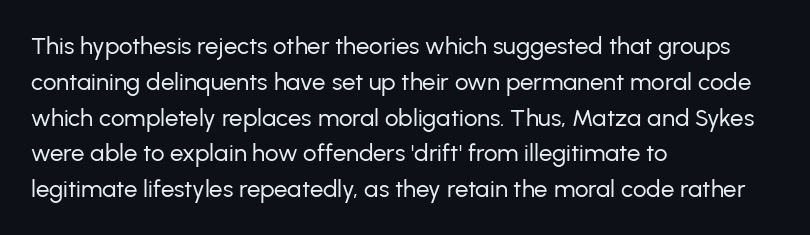
Q: Is the text bold? A: No.
Q: Is the text italic (slanted)? A: No, it is upright.
Q: Is the text underlined? A: No.
Q: How is the paragraph aligned? A: Left-aligned.
Q: Is the spacing between letters normal or unusually wide? A: Normal.
Q: Is the spacing between lines tight, normal or loose? A: Normal.
